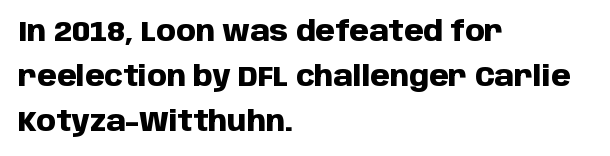
The letters stand straight up with perfectly vertical stems. The letters sit at their default tracking, neither squeezed nor spread. Successive baselines arrive at the customary interval. The strip under each line holds only bare page. The rendering anchors every line to the left-hand side.
